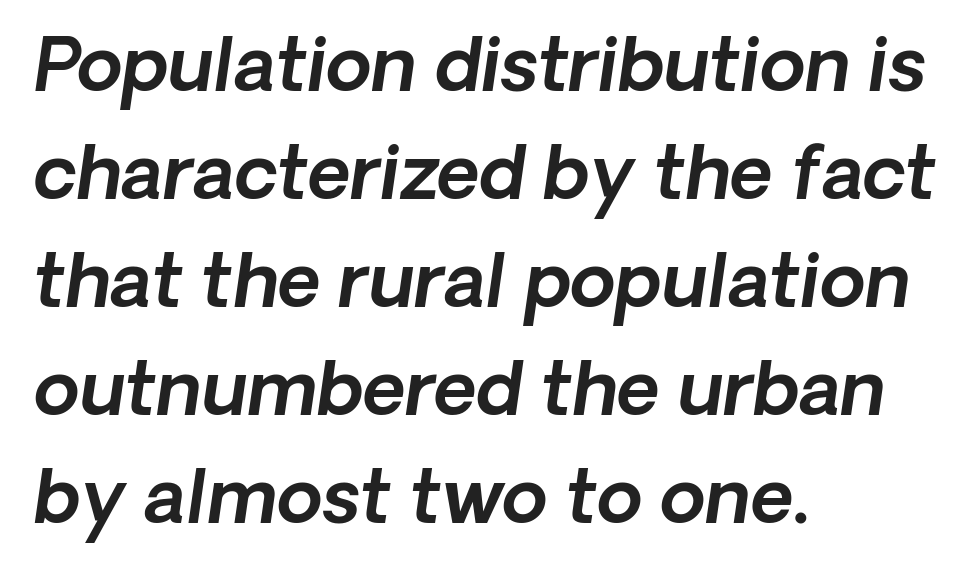
{"italic": "yes", "lean": "right", "slant_degrees": 8, "width": "normal", "x_height": "medium", "monospaced": "no", "underline": "no", "align": "left", "line_spacing": "normal", "line_spacing_ratio": 1.46, "letter_spacing": "normal", "letter_spacing_em": 0.0, "glyph_px": 74}
